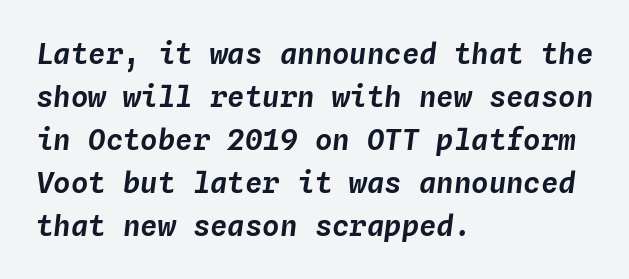
The image shows 29 px text type, italic (leaning right), monospaced; set left-aligned, normal line spacing (1.48x), normal letter spacing, not underlined; low stroke contrast and a medium x-height.
